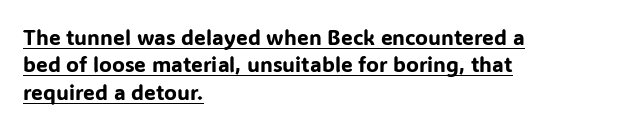
Q: Is the text italic (slanted)? A: No, it is upright.
Q: Is the text underlined? A: Yes.
Q: How is the paragraph aligned? A: Left-aligned.
Q: Is the spacing between letters normal or unusually wide? A: Normal.
Q: Is the spacing between lines tight, normal or loose? A: Normal.
